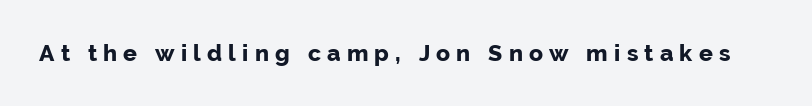
The image shows 23 px bold type, upright; set unusually wide letter spacing (+0.27 em), not underlined.
